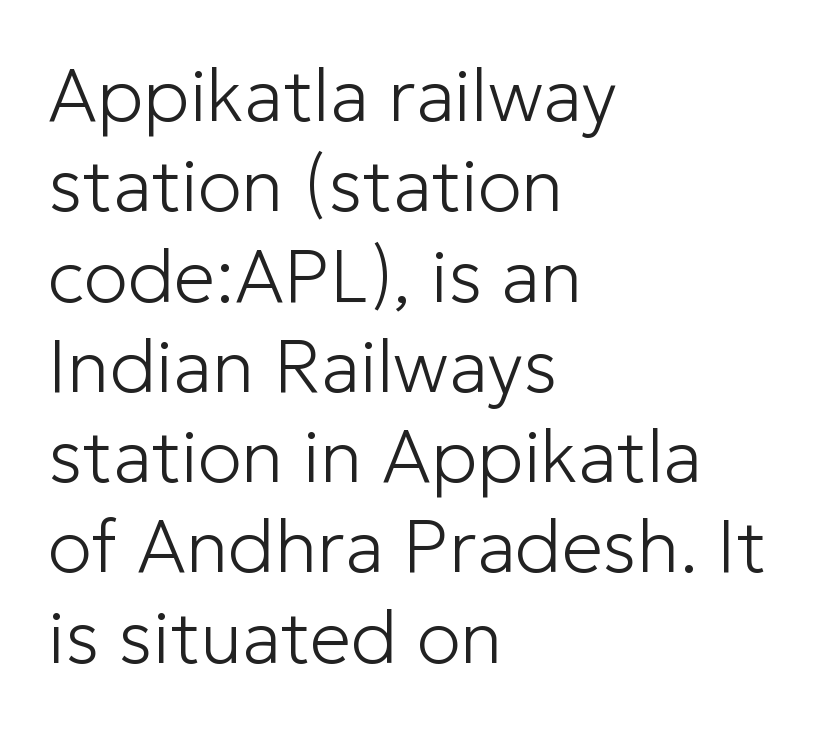
Q: Is the text bold? A: No.
Q: Is the text italic (slanted)? A: No, it is upright.
Q: Is the typeface a serif or a sans-serif typeface? A: Sans-serif.
Q: Is the text underlined? A: No.
Q: How is the paragraph aligned? A: Left-aligned.
Q: Is the spacing between letters normal or unusually wide? A: Normal.
Q: Width (condensed, normal, or wide)? A: Normal.
Q: Stroke contrast? A: Low.
Q: x-height? A: Medium.
Q: Monospaced? A: No.
